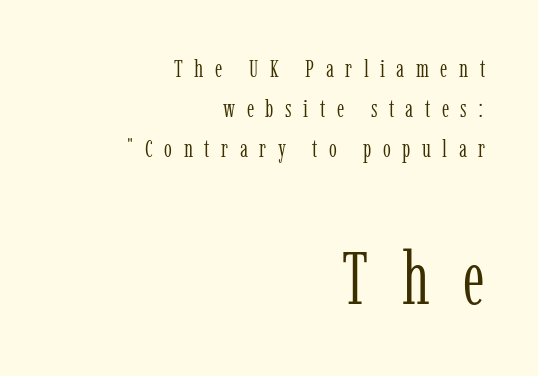
The image shows 74 px light, condensed serif type, upright; set right-aligned, normal line spacing (1.61x), unusually wide letter spacing (+0.46 em), not underlined; the second (bottom) block is 2.96x larger; low stroke contrast and a medium x-height.
